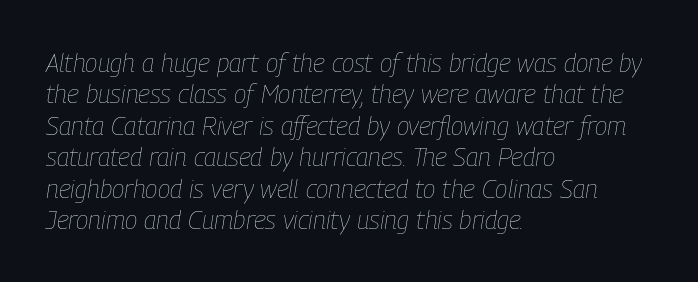
{"italic": "yes", "lean": "right", "slant_degrees": 9, "bold": "no", "underline": "no", "align": "left", "line_spacing_ratio": 1.21, "letter_spacing": "normal", "letter_spacing_em": 0.0, "glyph_px": 26}
